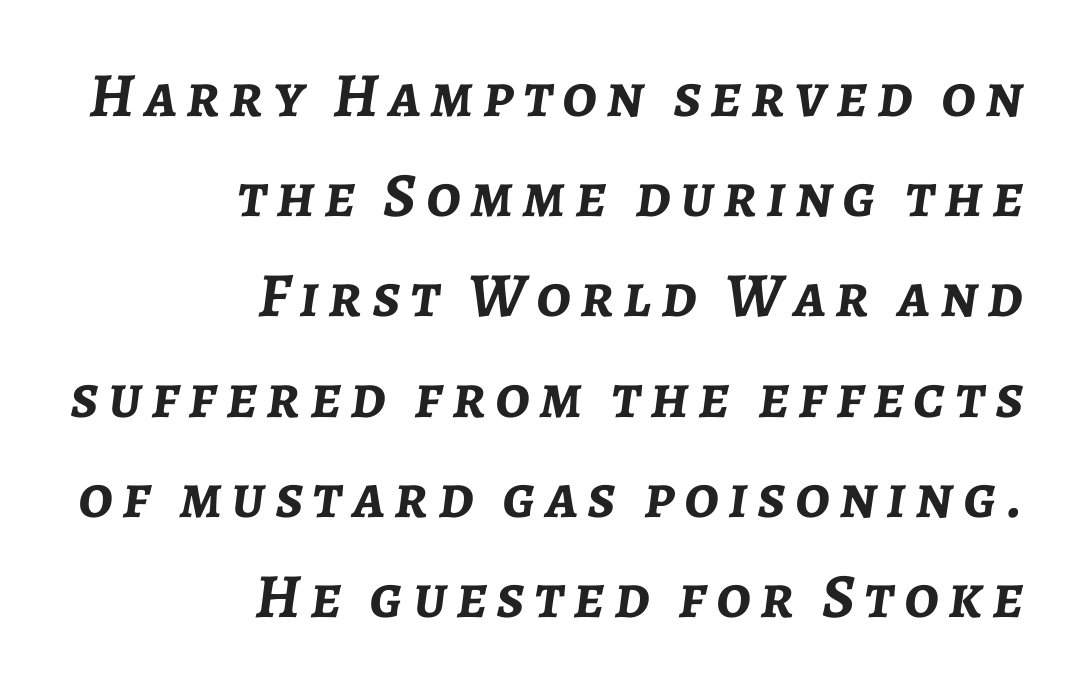
The image shows 63 px semibold type, italic (leaning right); set right-aligned, normal line spacing (1.59x), not underlined; low stroke contrast and a medium x-height.
